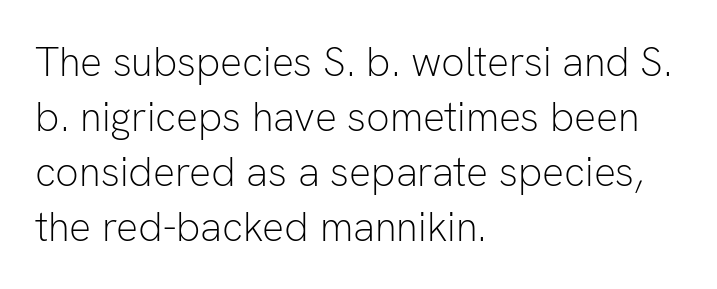
Unlike a traditional serif, this face leaves its strokes unadorned. Does the copy run flush right? No — it runs flush left. This is the regular roman posture of the typeface. The space directly below the letters is spotless. Spacing verdict: proportional, widths tailored to each character.
